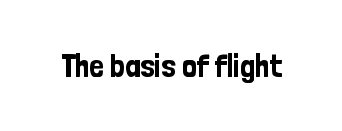
The words here are not underlined. Posture: upright roman. The horizontal fit of the characters is conventional and even. What kind of face is this? One without serifs — a sans.
